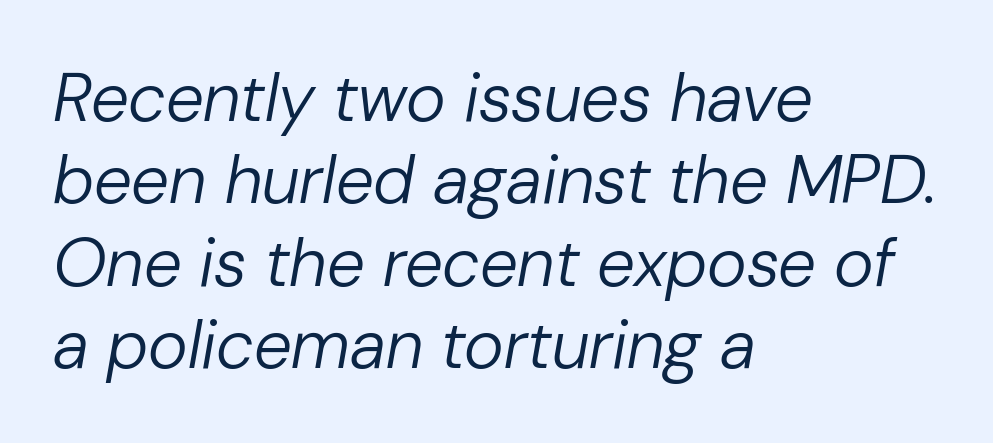
{"italic": "yes", "lean": "right", "slant_degrees": 10, "bold": "no", "weight": "regular", "width": "normal", "stroke_contrast": "low", "x_height": "medium", "monospaced": "no", "underline": "no", "align": "left", "line_spacing_ratio": 1.21, "letter_spacing": "normal", "letter_spacing_em": 0.0, "glyph_px": 68}
